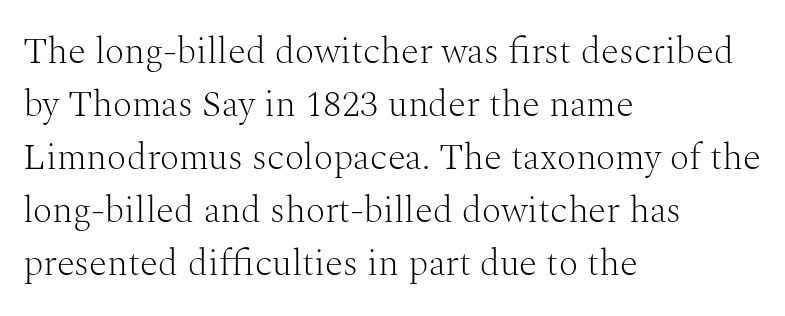
Ascenders rise straight up at ninety degrees. Short and long lines alike share a common starting point at left. Leading: standard. This rendering features lettering with no underline. Each letter keeps its own natural width here, so spacing adapts to shape. Letterform terminals end in serifs throughout the passage.
